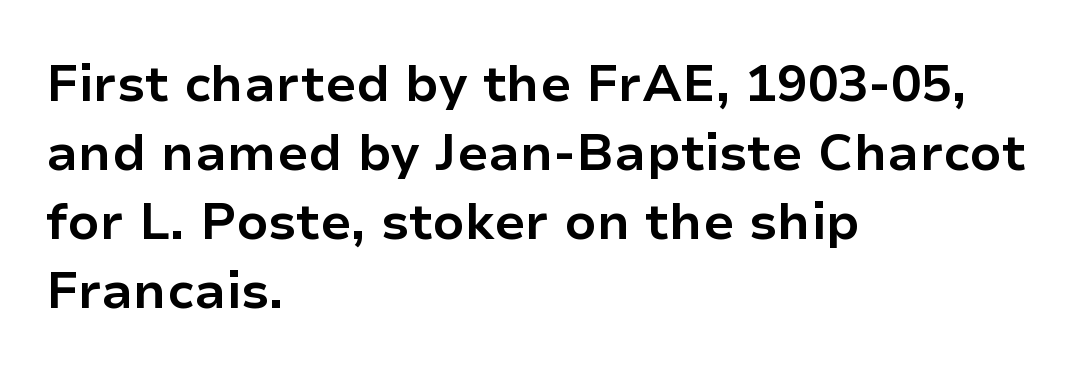
Tracking here is standard; glyphs follow each other at the usual distance. Typographically, this falls in the sans-serif category. In CSS terms this would be text-align: left. A typesetter would call this leading conventional body-copy spacing. Is there any slant? The stems are plumb. Note the varied advance widths — an 'i' is clearly narrower than an 'm'.
